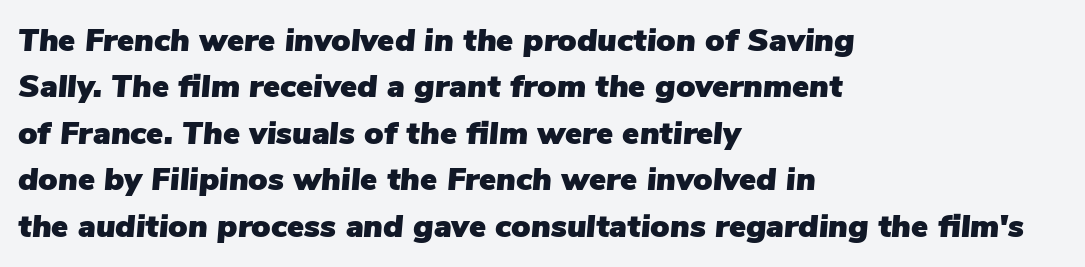
Does the copy run flush right? No — it runs flush left. In terms of letterspacing, this is plain default setting. Type without underlining. It's the slanting kind of type. Is this a fixed-width face? No — the glyphs have proportional, varying widths.
